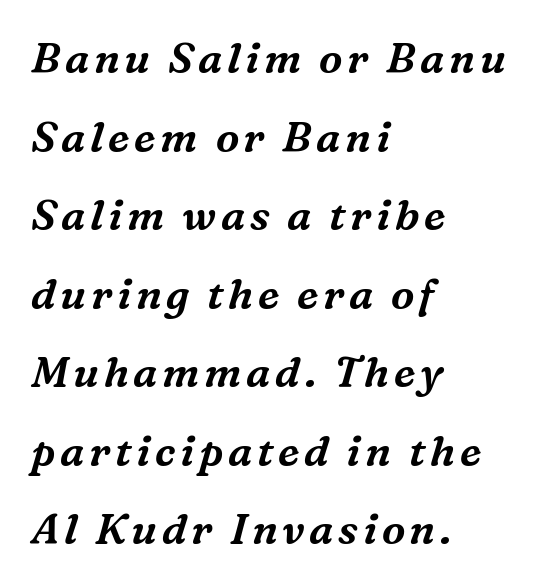
Is the block centered? No — it sits flush against the left margin. A typesetter would label this face a serif. The letters advance in unequal steps, a hallmark of proportional type. Just letters on the line, the space beneath them empty. When letters slant like this, we call the style italic.
